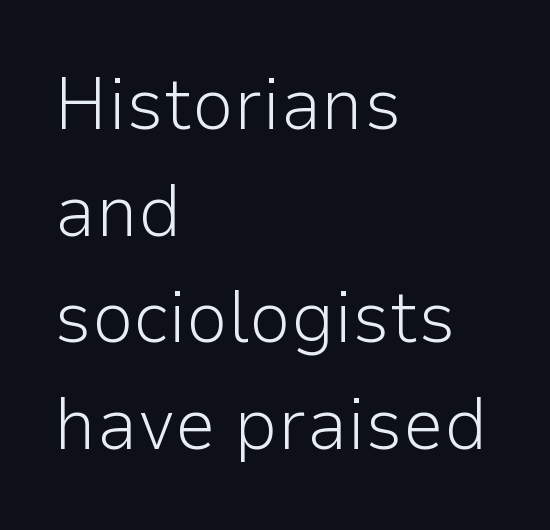
{"serif": "no", "italic": "no", "bold": "no", "weight": "light", "width": "normal", "stroke_contrast": "low", "x_height": "medium", "monospaced": "no", "underline": "no", "align": "left", "line_spacing": "normal", "line_spacing_ratio": 1.44, "letter_spacing": "normal", "letter_spacing_em": 0.0, "glyph_px": 74}
